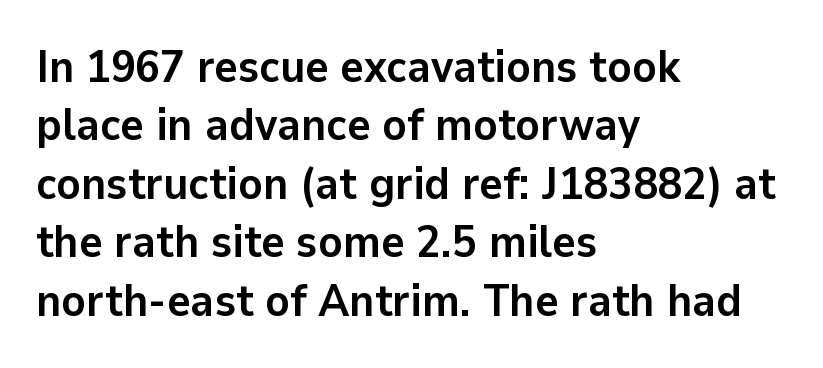
{"serif": "no", "italic": "no", "bold": "yes", "weight": "semibold", "width": "normal", "stroke_contrast": "low", "x_height": "medium", "monospaced": "no", "underline": "no", "align": "left", "line_spacing": "normal", "line_spacing_ratio": 1.3, "letter_spacing": "normal", "letter_spacing_em": 0.0, "glyph_px": 45}
